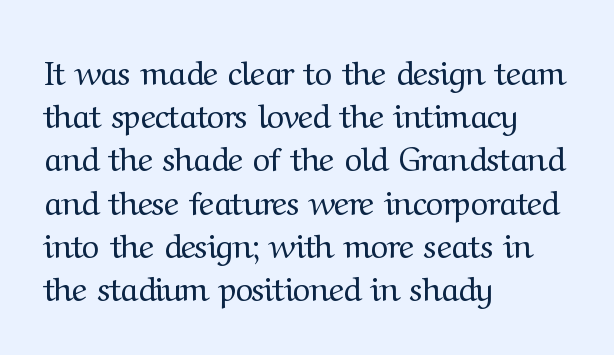
Only glyphs here, with clear space below each row. Each line starts at the same left margin while the right side varies. Stroke thickness stays within the range of a standard reading face or lighter. The rendering uses natural spacing where letterforms have individual widths. Default kerning and tracking; the words read as compact shapes.
